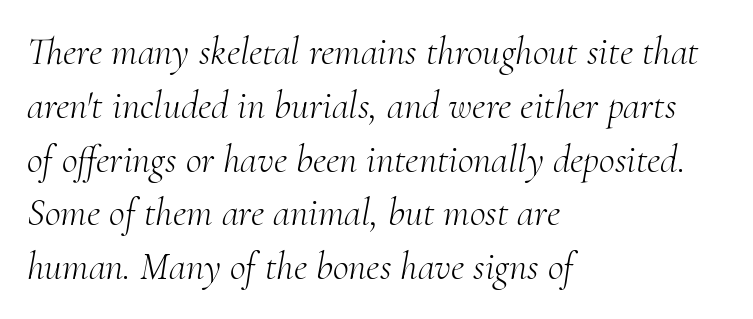
The image shows 39 px light serif type, italic (leaning right); set left-aligned, normal line spacing (1.38x), normal letter spacing, not underlined; medium stroke contrast and a small x-height.
